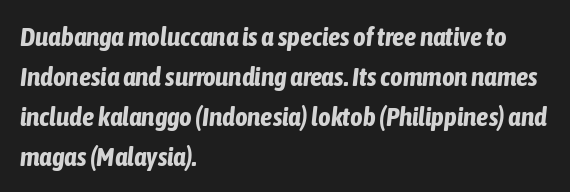
Is there much room between lines? A standard amount, neither cramped nor airy. Style check: oblique. As a designer I'd log this as weight 700, bold. What stands out about the letter spacing? Nothing — it is the standard amount. Honestly, there is no underline to notice here at all.
